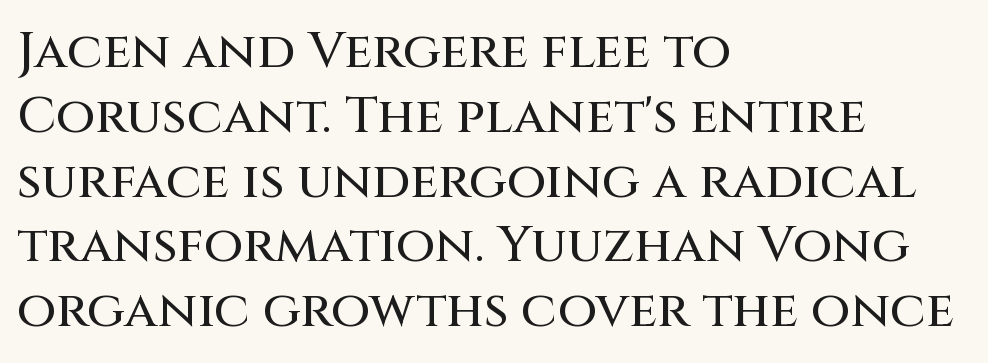
The image shows 51 px sans-serif type, upright; set left-aligned, normal line spacing (1.27x), normal letter spacing, not underlined; medium stroke contrast and a large x-height.
